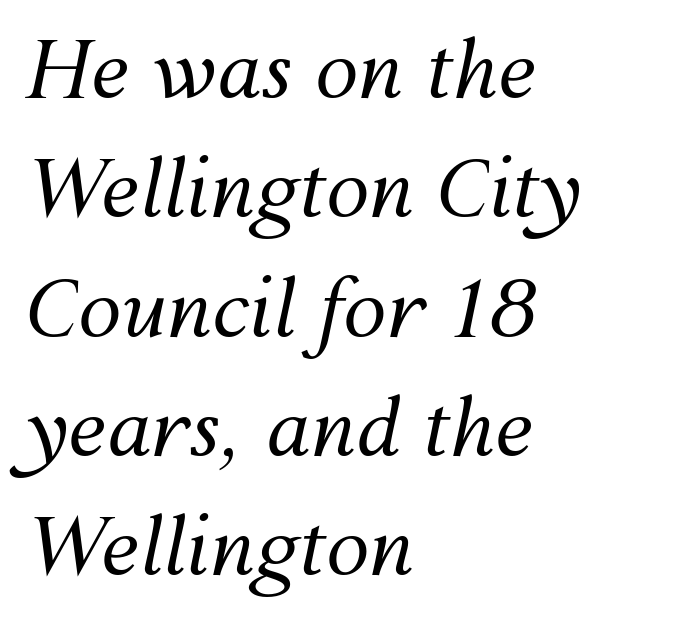
Q: Is the text bold? A: No.
Q: Is the text italic (slanted)? A: Yes, it leans right by about 12 degrees.
Q: Is the text underlined? A: No.
Q: How is the paragraph aligned? A: Left-aligned.
Q: Is the spacing between letters normal or unusually wide? A: Normal.
Q: Is the spacing between lines tight, normal or loose? A: Normal.
Q: Width (condensed, normal, or wide)? A: Normal.
Q: Stroke contrast? A: Medium.
Q: x-height? A: Medium.
Q: Monospaced? A: No.
